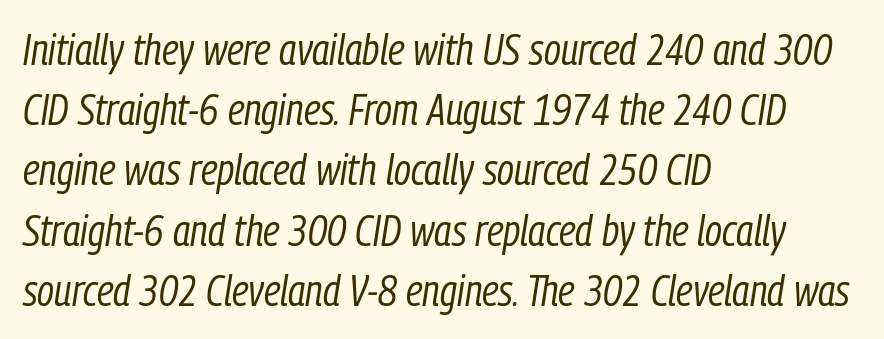
The vertical gap from one line to the next is medium. Bold? No — there's no thickening of the strokes. The area under the type is left untouched. The letters advance in unequal steps, a hallmark of proportional type.
